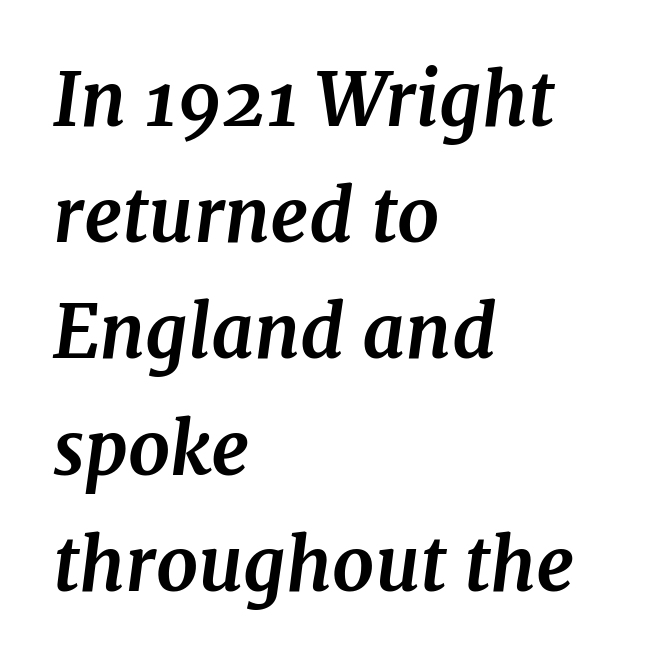
{"serif": "yes", "italic": "yes", "lean": "right", "slant_degrees": 7, "bold": "yes", "weight": "bold", "width": "normal", "stroke_contrast": "medium", "x_height": "medium", "monospaced": "no", "underline": "no", "align": "left", "line_spacing": "normal", "line_spacing_ratio": 1.57, "letter_spacing": "normal", "letter_spacing_em": 0.0, "glyph_px": 74}
